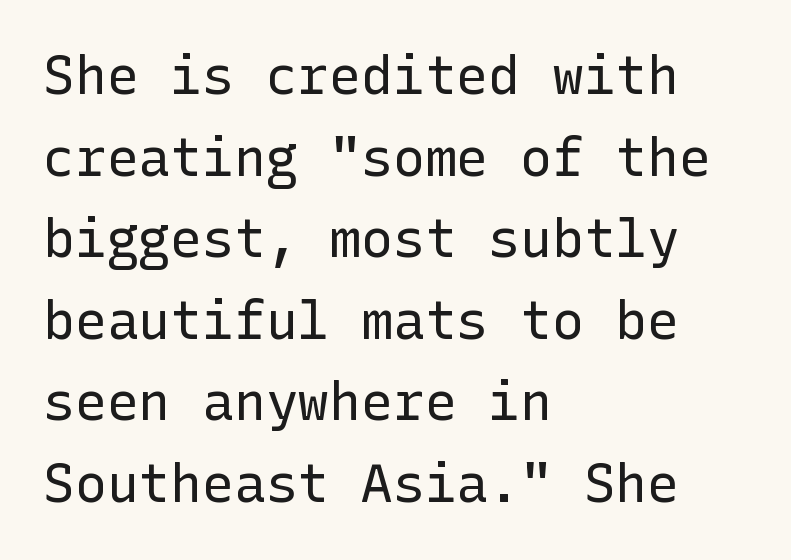
Does the lettering tilt? It doesn't — this is upright. You could call the tracking neutral — neither tight nor loose. Descenders hang freely into open space. Which margin do the lines hug? The left one — the right edge is uneven. Does the type have serifs? No, each stem ends abruptly.
